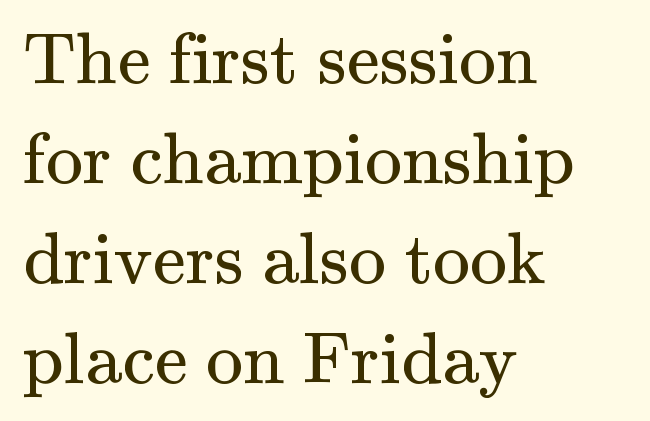
The block of text has a typical density, with ordinary space between rows. The paragraph has a hard left edge and a soft right edge. The letters advance in unequal steps, a hallmark of proportional type. Is the type heavy? It reads as light-to-regular instead. Ascenders rise straight up at ninety degrees.
